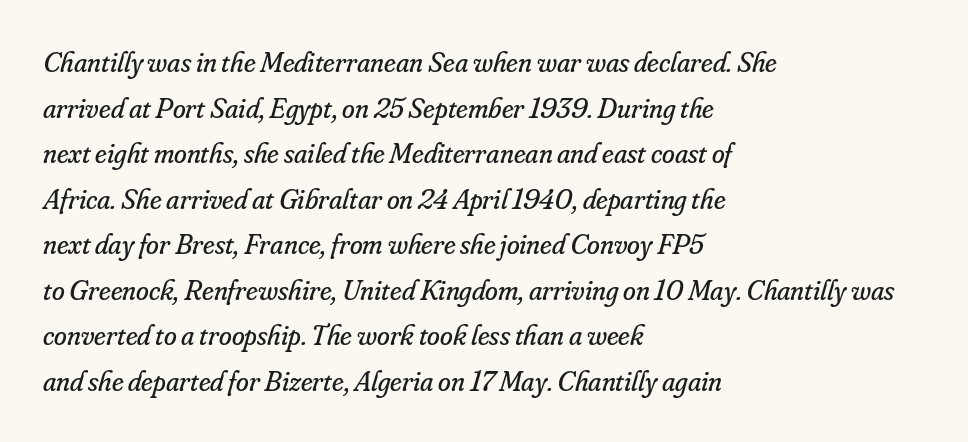
The image shows 29 px regular-weight serif type, italic (leaning right); set left-aligned, normal line spacing (1.57x), normal letter spacing, not underlined; low stroke contrast and a small x-height.
